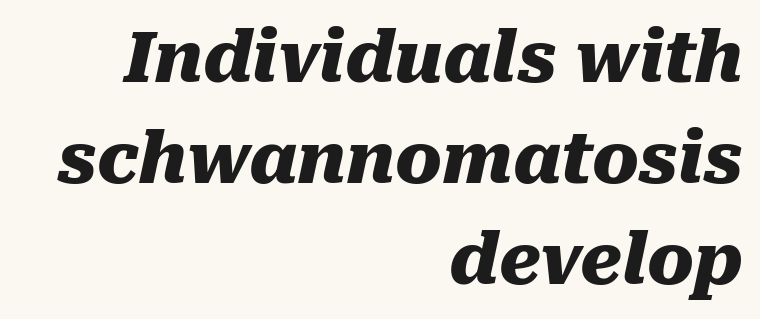
The image shows 70 px heavy type, italic (leaning right); set right-aligned, normal line spacing (1.44x), normal letter spacing, not underlined; medium stroke contrast and a medium x-height.
